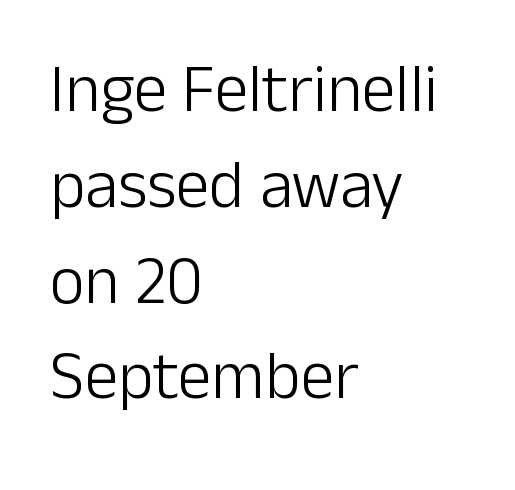
The rendering uses natural spacing where letterforms have individual widths. The space beneath each line is pristine and unruled. Designer's note — italics off, roman on. What kind of face is this? One without serifs — a sans. What's the leading like? Ordinary, nothing unusual. The strokes are not fattened; the text isn't bold.
